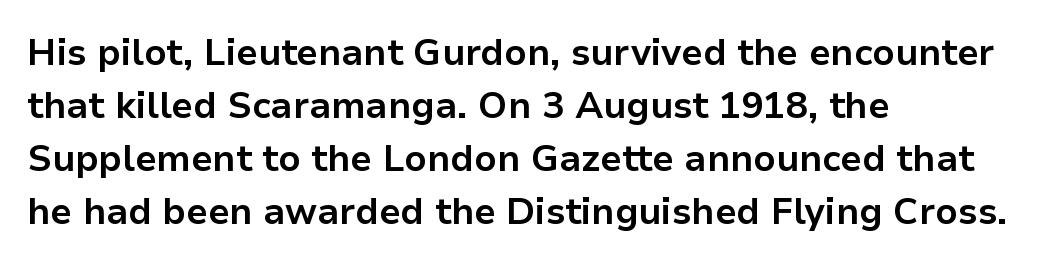
{"serif": "no", "italic": "no", "bold": "yes", "weight": "bold", "width": "normal", "stroke_contrast": "low", "x_height": "medium", "monospaced": "no", "underline": "no", "align": "left", "line_spacing": "normal", "line_spacing_ratio": 1.43, "letter_spacing": "normal", "letter_spacing_em": 0.0, "glyph_px": 37}
